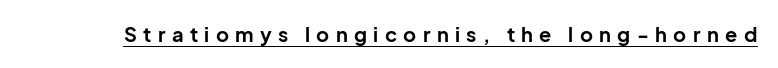
{"italic": "no", "bold": "yes", "underline": "yes", "letter_spacing": "wide", "letter_spacing_em": 0.32, "glyph_px": 20}
